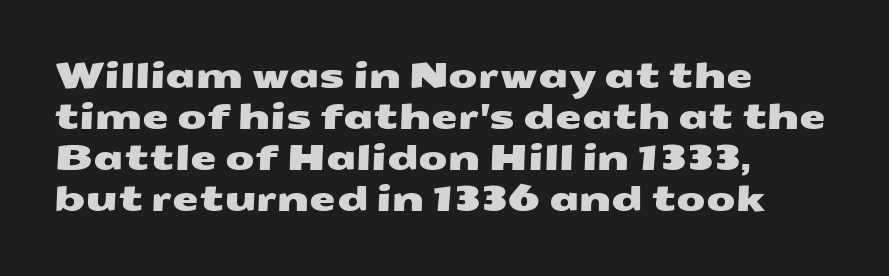
Students, note that the glyphs here touch the page at normal intervals. Typographically, this falls in the sans-serif category. Casual observation: everything's shoved over to the left. These lines are rendered in a variable-pitch font. The foot of each line stays bare and open.
